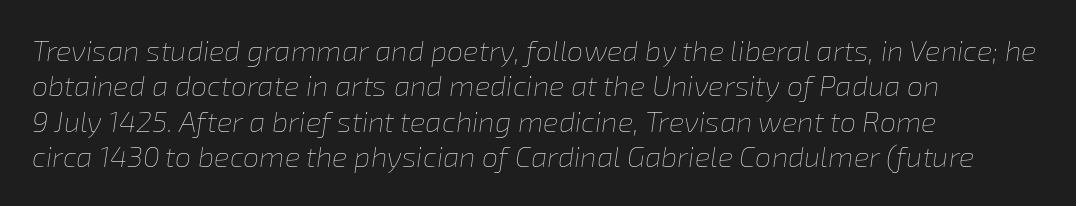
{"italic": "yes", "lean": "right", "slant_degrees": 8, "bold": "no", "weight": "thin", "width": "normal", "stroke_contrast": "low", "x_height": "medium", "monospaced": "no", "underline": "no", "align": "left", "line_spacing_ratio": 1.22, "letter_spacing": "normal", "letter_spacing_em": 0.0, "glyph_px": 29}
